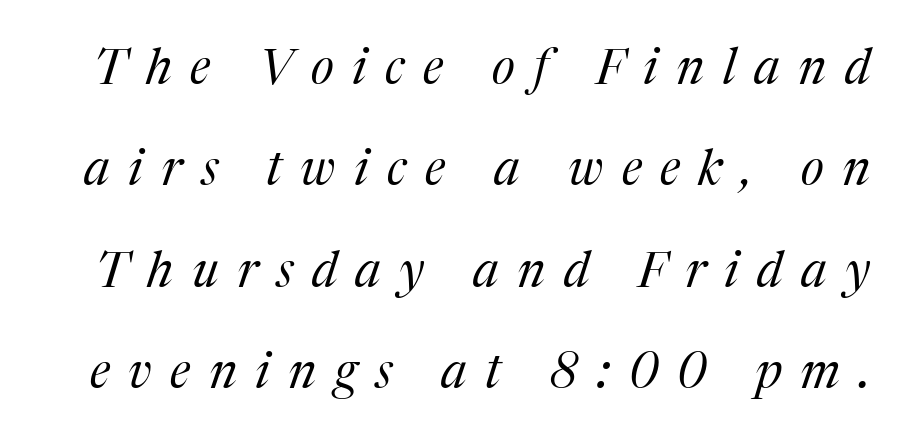
The image shows 49 px regular-weight serif type, italic (leaning right); set loose line spacing (2.07x), unusually wide letter spacing (+0.38 em), not underlined; medium stroke contrast and a medium x-height.
